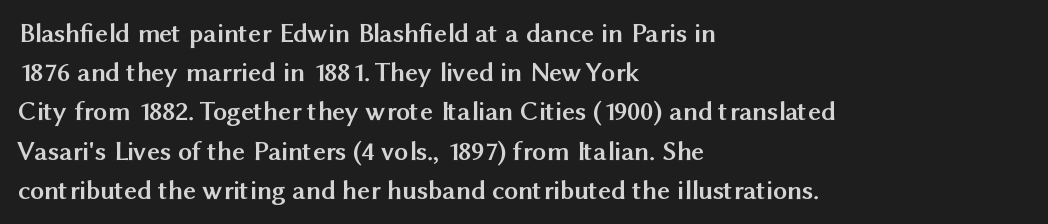
These lines are rendered in a variable-pitch font. The leading is moderate, giving the passage an even texture. Has an underline been added? It has not. Are there feet on the stems? There aren't — it's a sans. Where is the straight margin? On the left. This is the regular roman posture of the typeface.
